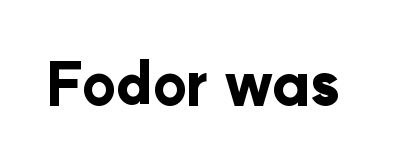
The zone under the glyphs is completely vacant. The designer went with a sans here, leaving each stem footless. A full-strength bold gives these letters their thick strokes. Is there any slant? The stems are plumb. You could not count columns in this text — the font is proportionally spaced.
